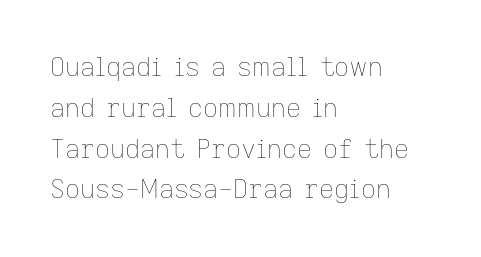
The image shows 26 px text type, upright; set left-aligned, normal line spacing (1.57x), normal letter spacing, not underlined.
